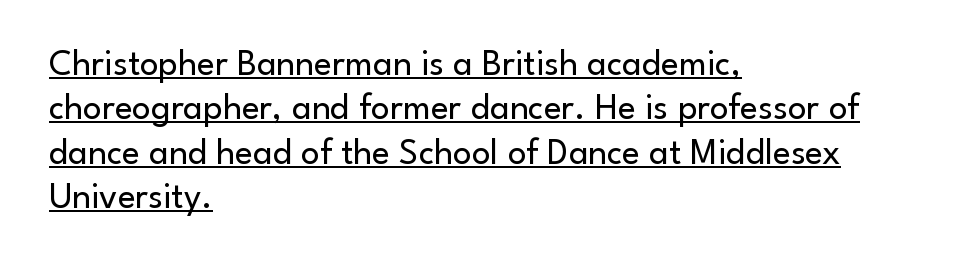
You could not count columns in this text — the font is proportionally spaced. Nope, not italic — everything's standing straight. Honestly, the letter spacing is just normal — you wouldn't notice it. Note: no serifs on the glyphs. The rag falls on the right side of this text block. The letters look calm and open, with moderate or lighter stems.
